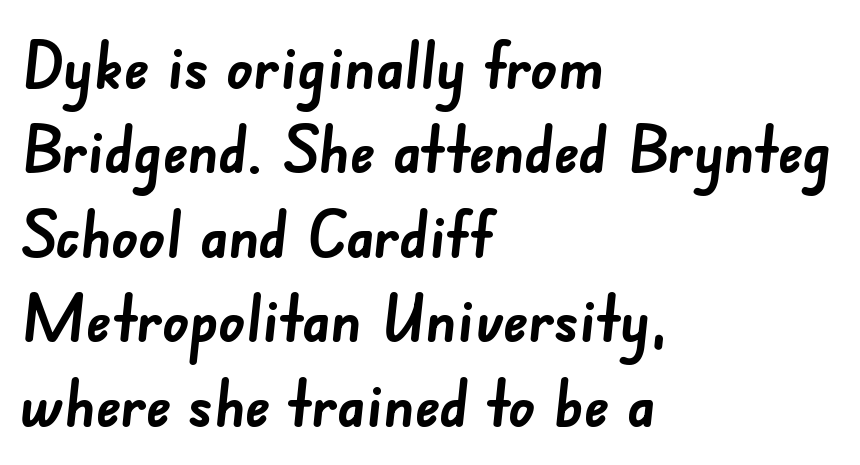
The image shows 65 px semibold sans-serif type; set left-aligned, normal line spacing (1.3x), normal letter spacing, not underlined; low stroke contrast and a small x-height.
